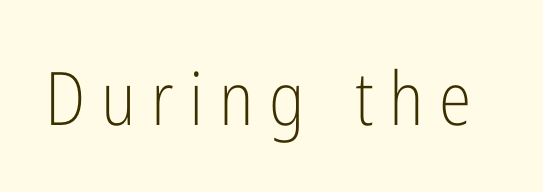
The image shows 74 px light, condensed sans-serif type, upright; set unusually wide letter spacing (+0.21 em), not underlined; low stroke contrast and a medium x-height.
